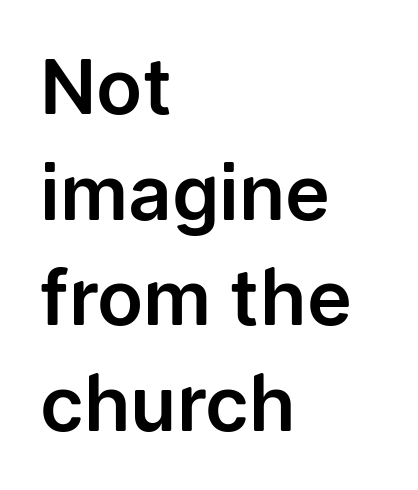
The image shows 76 px sans-serif type, upright; set left-aligned, normal line spacing (1.39x), normal letter spacing, not underlined; low stroke contrast and a medium x-height.
